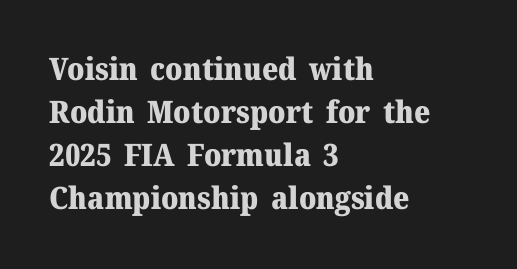
The image shows 31 px heavy serif type, upright; set left-aligned, normal line spacing (1.39x), normal letter spacing, not underlined; medium stroke contrast and a medium x-height.
